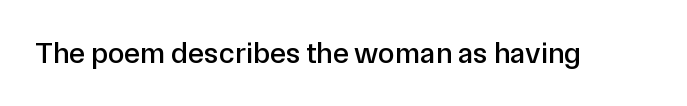
Q: Is the text italic (slanted)? A: No, it is upright.
Q: Is the typeface a serif or a sans-serif typeface? A: Sans-serif.
Q: Is the text underlined? A: No.
Q: Is the spacing between letters normal or unusually wide? A: Normal.
Q: Width (condensed, normal, or wide)? A: Normal.
Q: Stroke contrast? A: Low.
Q: x-height? A: Medium.
Q: Monospaced? A: No.
